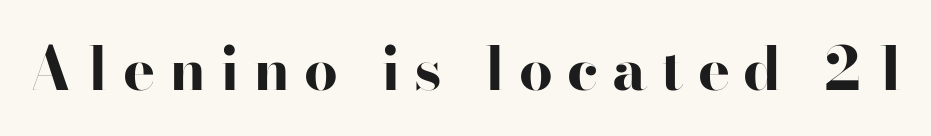
The characters display no serif detailing; their extremities are plain. It's the straight-up-and-down kind of type. The letters are spread apart with noticeably loose tracking. Bold? Absolutely — the strokes are thick and heavy. Letters rest on an invisible, unmarked baseline.
